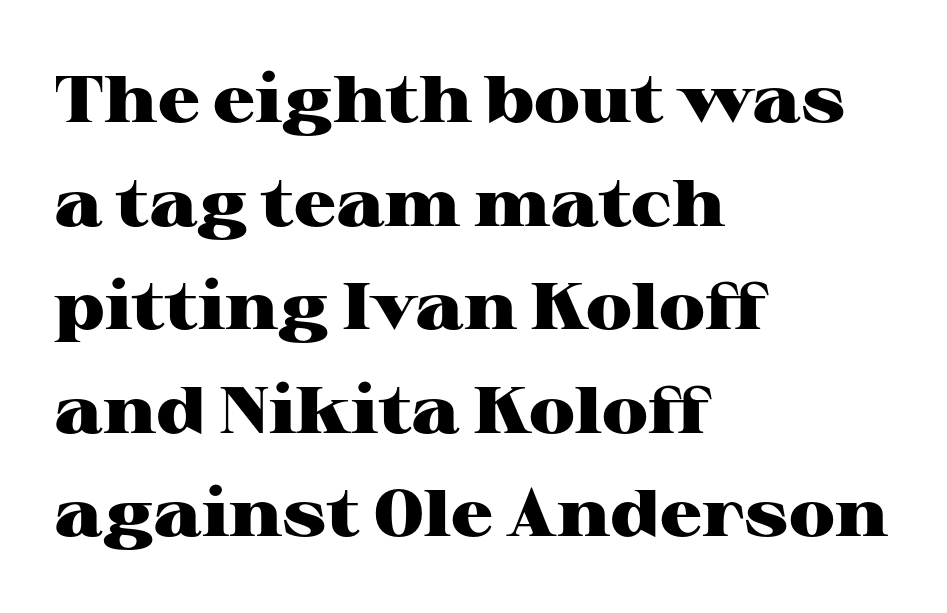
Q: Is the text bold? A: Yes.
Q: Is the text italic (slanted)? A: No, it is upright.
Q: Is the typeface a serif or a sans-serif typeface? A: Serif.
Q: Is the text underlined? A: No.
Q: How is the paragraph aligned? A: Left-aligned.
Q: Is the spacing between letters normal or unusually wide? A: Normal.
Q: Is the spacing between lines tight, normal or loose? A: Normal.
Q: Width (condensed, normal, or wide)? A: Wide.
Q: Stroke contrast? A: High.
Q: x-height? A: Medium.
Q: Monospaced? A: No.
